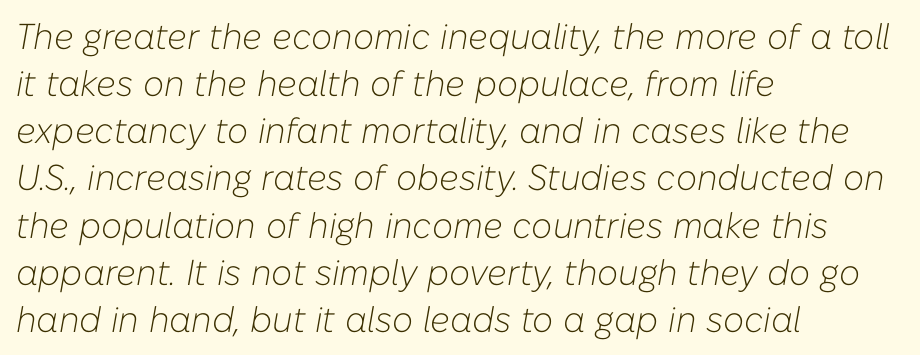
The image shows 36 px light type, italic (leaning right); set left-aligned, normal line spacing (1.31x), normal letter spacing, not underlined; low stroke contrast and a medium x-height.
